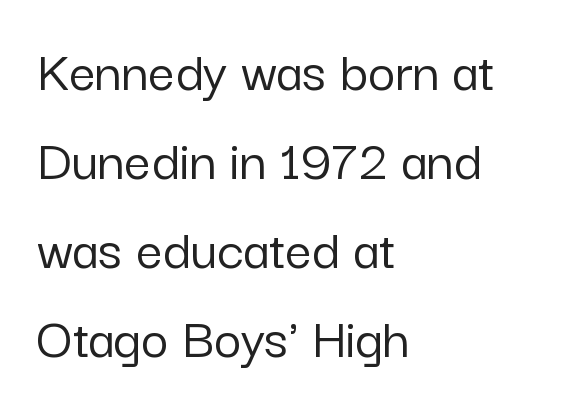
Q: Is the text italic (slanted)? A: No, it is upright.
Q: Is the typeface a serif or a sans-serif typeface? A: Sans-serif.
Q: Is the text underlined? A: No.
Q: How is the paragraph aligned? A: Left-aligned.
Q: Is the spacing between letters normal or unusually wide? A: Normal.
Q: Is the spacing between lines tight, normal or loose? A: Normal.
Q: Width (condensed, normal, or wide)? A: Normal.
Q: Stroke contrast? A: Low.
Q: x-height? A: Medium.
Q: Monospaced? A: No.
